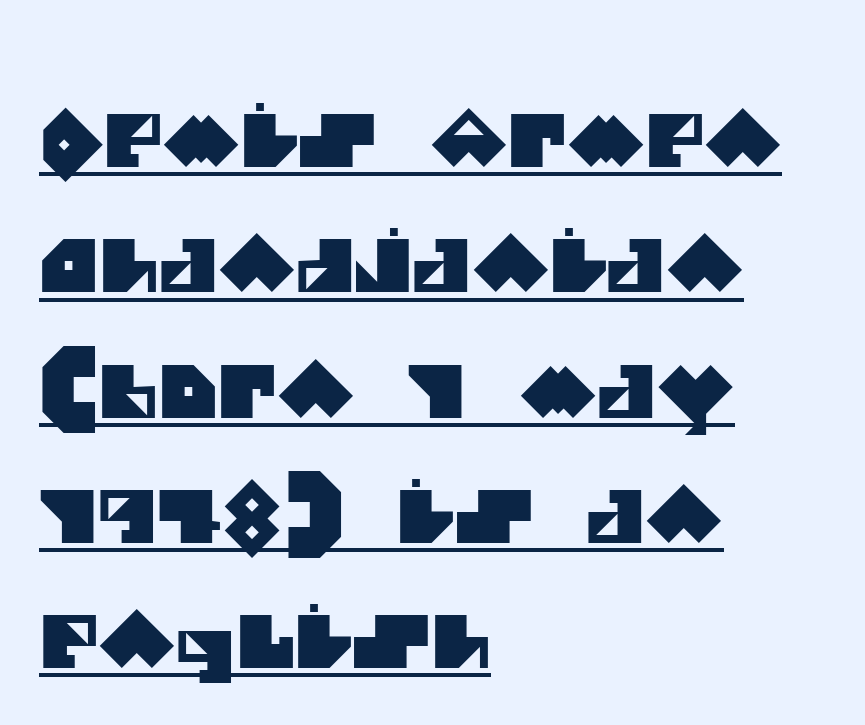
{"serif": "no", "width": "normal", "stroke_contrast": "medium", "x_height": "large", "monospaced": "no", "underline": "yes", "align": "left", "line_spacing_ratio": 1.74, "letter_spacing": "normal", "letter_spacing_em": 0.0, "glyph_px": 72}
